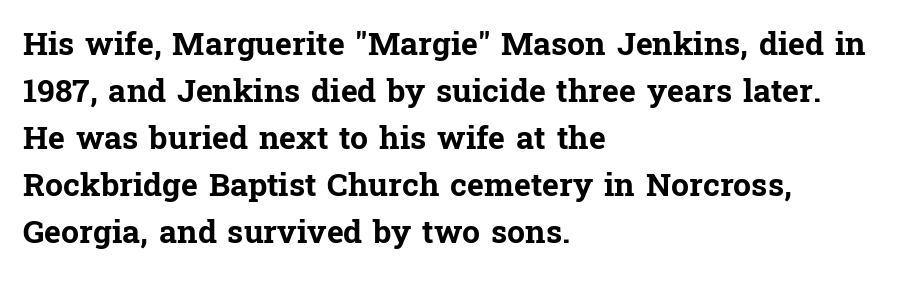
Q: Is the text bold? A: Yes.
Q: Is the text italic (slanted)? A: No, it is upright.
Q: Is the typeface a serif or a sans-serif typeface? A: Serif.
Q: Is the text underlined? A: No.
Q: How is the paragraph aligned? A: Left-aligned.
Q: Is the spacing between letters normal or unusually wide? A: Normal.
Q: Is the spacing between lines tight, normal or loose? A: Normal.
Q: Width (condensed, normal, or wide)? A: Normal.
Q: Stroke contrast? A: Low.
Q: x-height? A: Medium.
Q: Monospaced? A: No.
